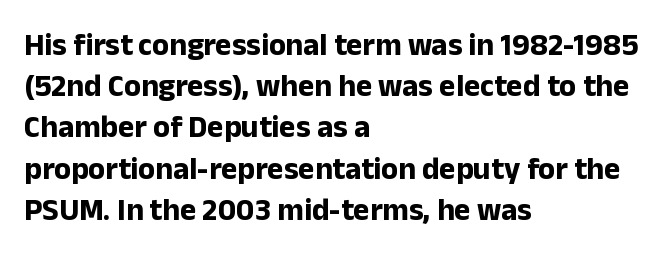
These lines carry a lot of weight — the face is fully bold. All the whitespace from short lines collects on the right. Normally led — the rows are evenly, conventionally spaced. This rendering features lettering with no underline. These lines are rendered in a variable-pitch font.
